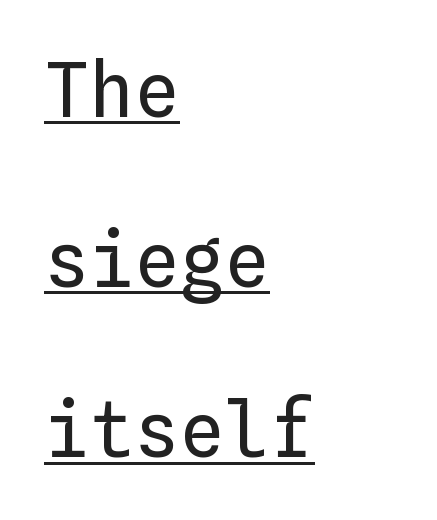
{"italic": "no", "bold": "no", "weight": "regular", "width": "normal", "stroke_contrast": "low", "x_height": "medium", "monospaced": "yes", "underline": "yes", "align": "left", "line_spacing": "loose", "line_spacing_ratio": 2.27, "letter_spacing": "normal", "letter_spacing_em": 0.0, "glyph_px": 75}
